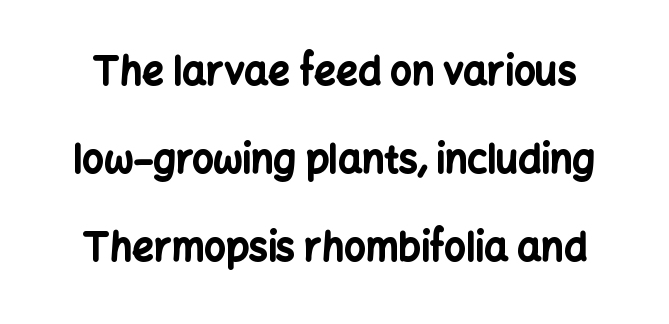
Q: Is the text bold? A: Yes.
Q: Is the text italic (slanted)? A: No, it is upright.
Q: Is the typeface a serif or a sans-serif typeface? A: Sans-serif.
Q: Is the text underlined? A: No.
Q: Is the spacing between letters normal or unusually wide? A: Normal.
Q: Is the spacing between lines tight, normal or loose? A: Loose.
Q: Width (condensed, normal, or wide)? A: Normal.
Q: Stroke contrast? A: Low.
Q: x-height? A: Medium.
Q: Monospaced? A: No.
